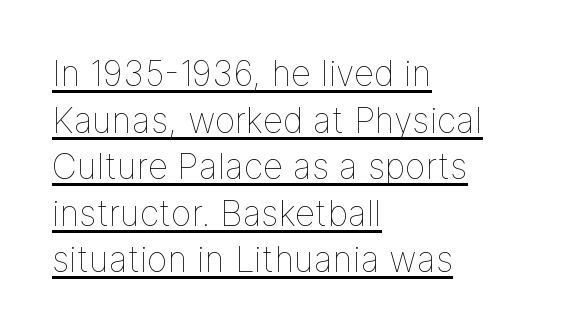
{"italic": "no", "bold": "no", "weight": "thin", "width": "normal", "stroke_contrast": "low", "x_height": "medium", "monospaced": "no", "underline": "yes", "align": "left", "line_spacing": "normal", "line_spacing_ratio": 1.33, "letter_spacing": "normal", "letter_spacing_em": 0.0, "glyph_px": 35}
